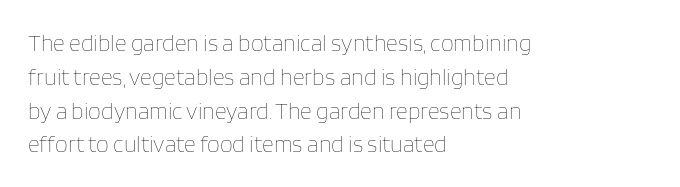
The image shows 23 px text type, upright; set left-aligned, normal line spacing (1.47x), normal letter spacing, not underlined.
